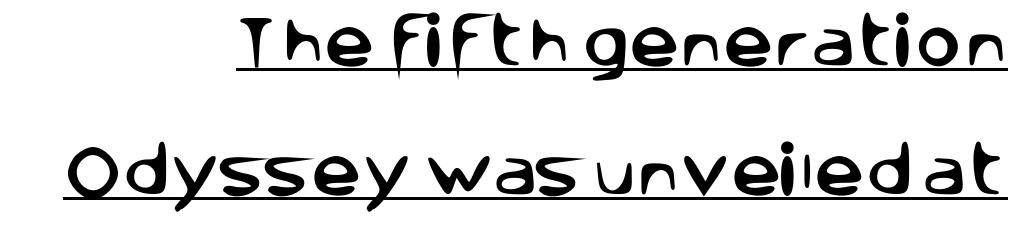
{"serif": "no", "italic": "no", "width": "normal", "stroke_contrast": "low", "x_height": "large", "monospaced": "no", "underline": "yes", "align": "right", "line_spacing": "loose", "line_spacing_ratio": 2.3, "letter_spacing": "normal", "letter_spacing_em": 0.0, "glyph_px": 56}
